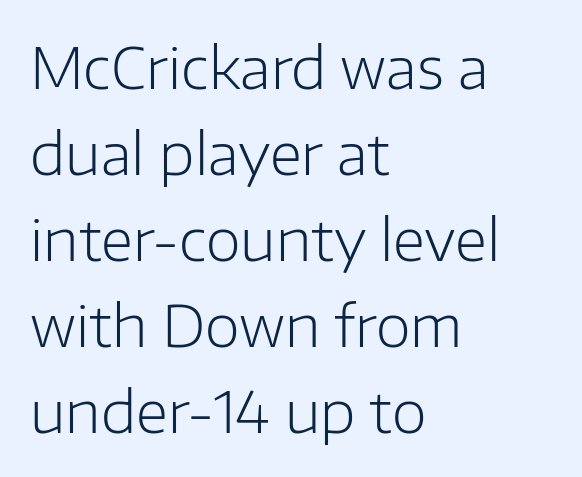
Q: Is the text bold? A: No.
Q: Is the text italic (slanted)? A: No, it is upright.
Q: Is the typeface a serif or a sans-serif typeface? A: Sans-serif.
Q: Is the text underlined? A: No.
Q: How is the paragraph aligned? A: Left-aligned.
Q: Is the spacing between letters normal or unusually wide? A: Normal.
Q: Is the spacing between lines tight, normal or loose? A: Normal.
Q: Width (condensed, normal, or wide)? A: Normal.
Q: Stroke contrast? A: Low.
Q: x-height? A: Medium.
Q: Monospaced? A: No.
